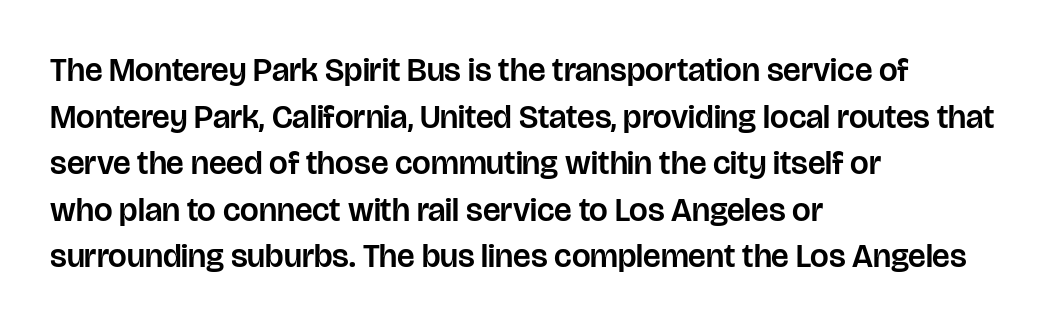
{"serif": "no", "italic": "no", "width": "normal", "stroke_contrast": "low", "x_height": "large", "monospaced": "no", "underline": "no", "align": "left", "line_spacing": "normal", "line_spacing_ratio": 1.41, "letter_spacing": "normal", "letter_spacing_em": 0.0, "glyph_px": 33}
